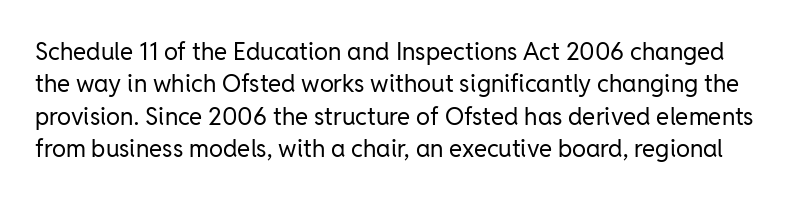
Q: Is the text bold? A: No.
Q: Is the text italic (slanted)? A: No, it is upright.
Q: Is the text underlined? A: No.
Q: Is the spacing between letters normal or unusually wide? A: Normal.
Q: Is the spacing between lines tight, normal or loose? A: Normal.
